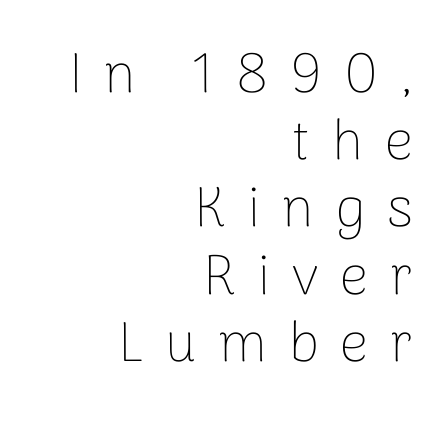
Q: Is the text bold? A: No.
Q: Is the text italic (slanted)? A: No, it is upright.
Q: Is the typeface a serif or a sans-serif typeface? A: Sans-serif.
Q: Is the text underlined? A: No.
Q: How is the paragraph aligned? A: Right-aligned.
Q: Is the spacing between letters normal or unusually wide? A: Unusually wide.
Q: Width (condensed, normal, or wide)? A: Normal.
Q: Stroke contrast? A: Low.
Q: x-height? A: Medium.
Q: Monospaced? A: No.
